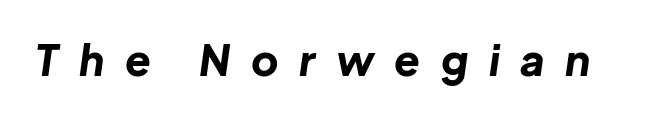
The image shows 42 px bold type, italic (leaning right); set unusually wide letter spacing (+0.49 em), not underlined; low stroke contrast and a medium x-height.
